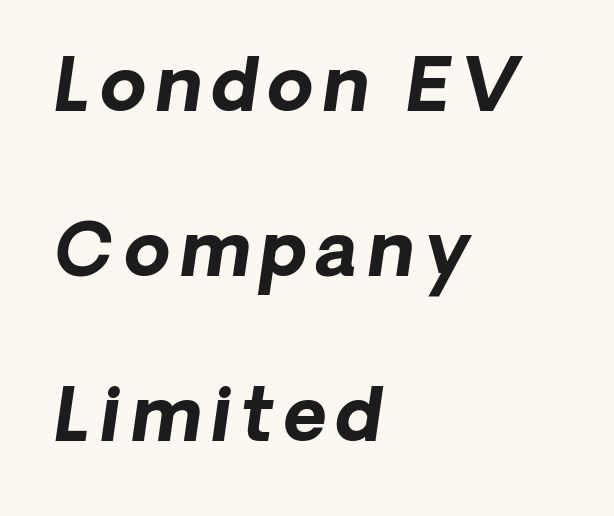
The text block is weighted toward the left margin, trailing off unevenly rightward. Is this a fixed-width face? No — the glyphs have proportional, varying widths. The type family on display is of the sans-serif kind. The specimen omits any rule beneath the text block's lines. You'd pick this weight for a headline — it's a proper bold.
